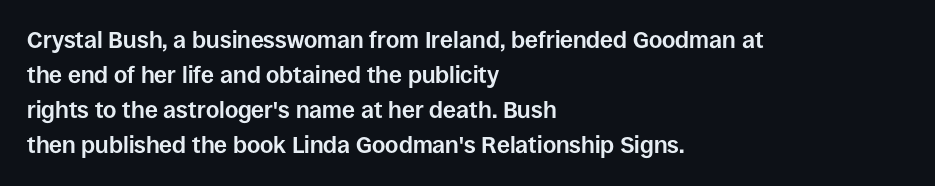
Q: Is the text bold? A: Yes.
Q: Is the text italic (slanted)? A: No, it is upright.
Q: Is the text underlined? A: No.
Q: How is the paragraph aligned? A: Left-aligned.
Q: Is the spacing between letters normal or unusually wide? A: Normal.
Q: Is the spacing between lines tight, normal or loose? A: Normal.
